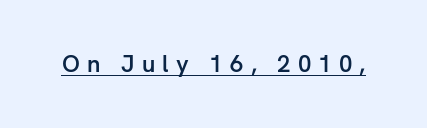
Emphasis is given by a line drawn under the lettering. Letter spacing: wide. These lines carry some extra weight — a demibold, not a full bold. Characters remain perfectly vertical along every line.
